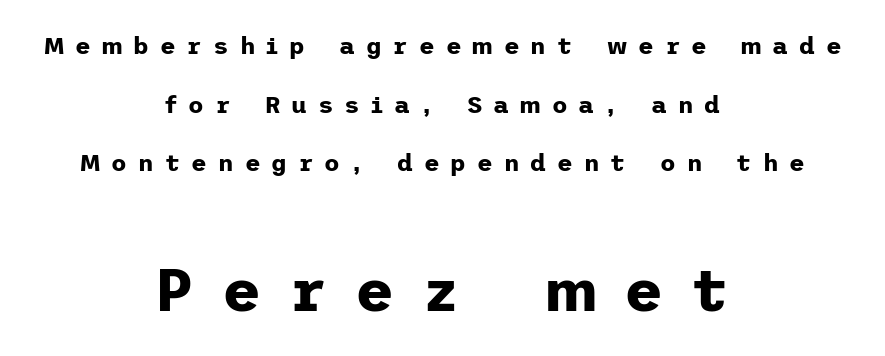
A bare baseline throughout the passage. Type style note: lacks serifs. Between one letter and the next there's a generous, obvious gap. Which margin do the lines hug? Neither — every line sits in the middle.
